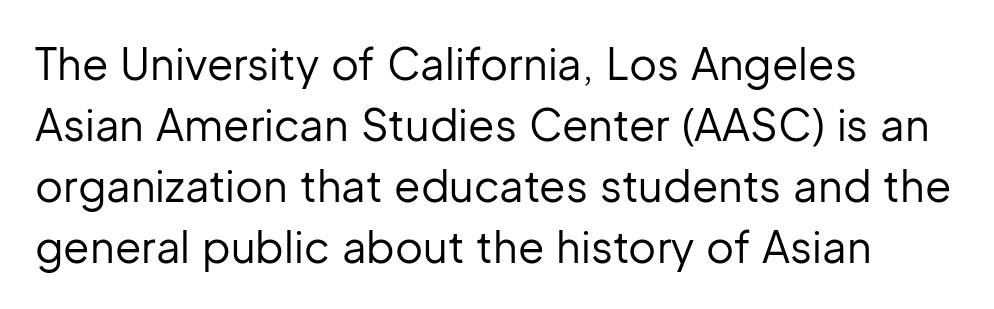
Q: Is the text bold? A: No.
Q: Is the text italic (slanted)? A: No, it is upright.
Q: Is the typeface a serif or a sans-serif typeface? A: Sans-serif.
Q: Is the text underlined? A: No.
Q: How is the paragraph aligned? A: Left-aligned.
Q: Is the spacing between letters normal or unusually wide? A: Normal.
Q: Is the spacing between lines tight, normal or loose? A: Normal.
Q: Width (condensed, normal, or wide)? A: Normal.
Q: Stroke contrast? A: Low.
Q: x-height? A: Medium.
Q: Monospaced? A: No.
